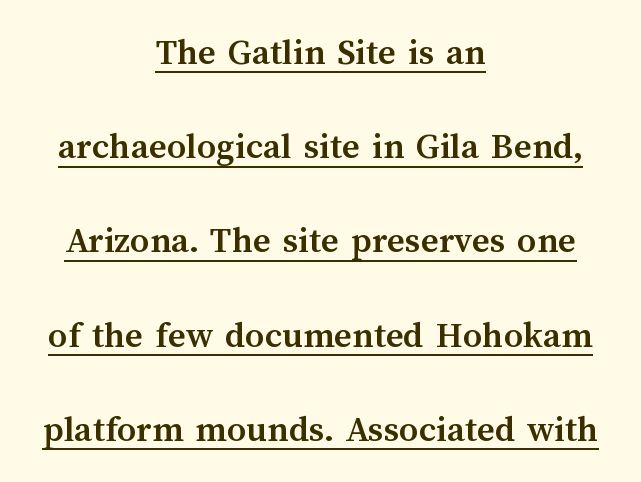
Q: Is the text bold? A: Yes.
Q: Is the text italic (slanted)? A: No, it is upright.
Q: Is the text underlined? A: Yes.
Q: How is the paragraph aligned? A: Centered.
Q: Is the spacing between letters normal or unusually wide? A: Normal.
Q: Is the spacing between lines tight, normal or loose? A: Loose.
Q: Width (condensed, normal, or wide)? A: Normal.
Q: Stroke contrast? A: Medium.
Q: x-height? A: Medium.
Q: Monospaced? A: No.
